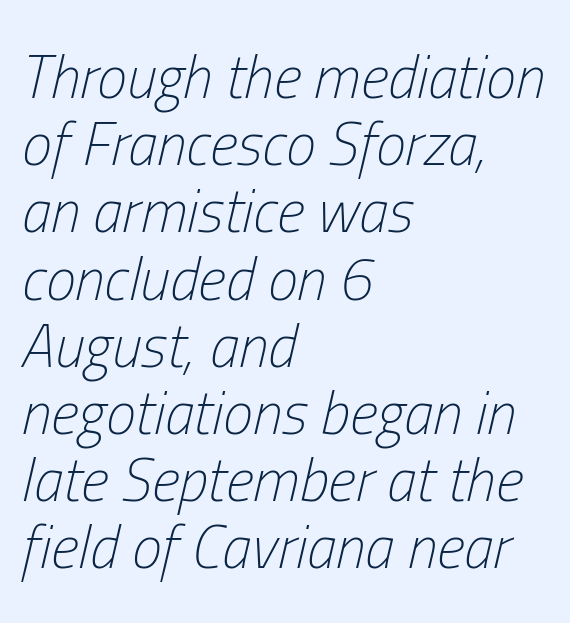
Q: Is the text bold? A: No.
Q: Is the text italic (slanted)? A: Yes, it leans right by about 13 degrees.
Q: Is the text underlined? A: No.
Q: How is the paragraph aligned? A: Left-aligned.
Q: Is the spacing between letters normal or unusually wide? A: Normal.
Q: Is the spacing between lines tight, normal or loose? A: Tight.
Q: Width (condensed, normal, or wide)? A: Condensed.
Q: Stroke contrast? A: Low.
Q: x-height? A: Medium.
Q: Monospaced? A: No.
